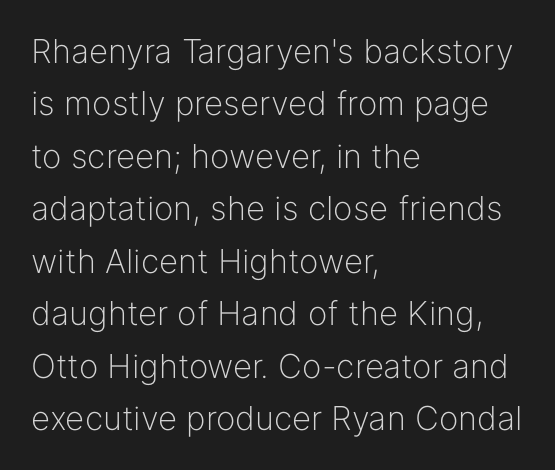
The image shows 33 px light sans-serif type, upright; set left-aligned, normal line spacing (1.59x), normal letter spacing, not underlined; low stroke contrast and a medium x-height.
